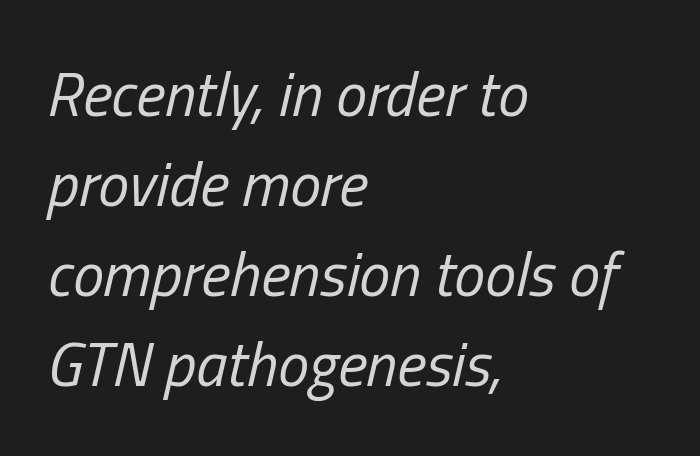
The image shows 62 px regular-weight, condensed type, italic (leaning right); set left-aligned, normal line spacing (1.45x), normal letter spacing, not underlined; low stroke contrast and a medium x-height.
